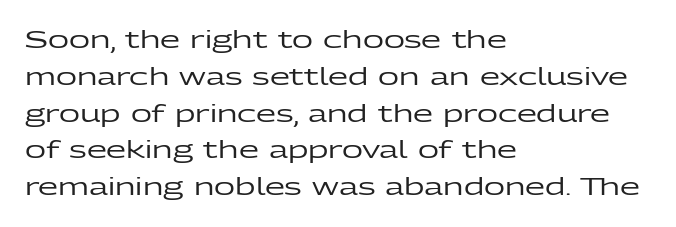
Every character sits straight up, as roman type does. Where is the straight margin? On the left. The rendering uses a moderate line-height, typical for paragraphs. Just letters on the line, the space beneath them empty. Compared with typical body copy, the letter spacing here is the same.
